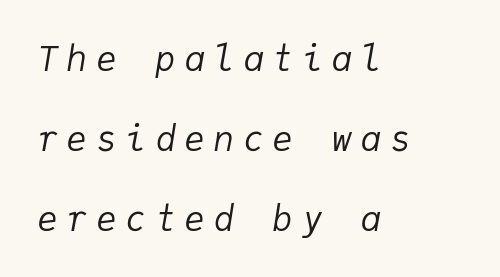
Monospaced: the letters line up in strict vertical columns. This sample trades compactness for vertical openness between lines. Clear beneath every line of the passage. These glyphs show unthickened strokes, regular width or finer.
